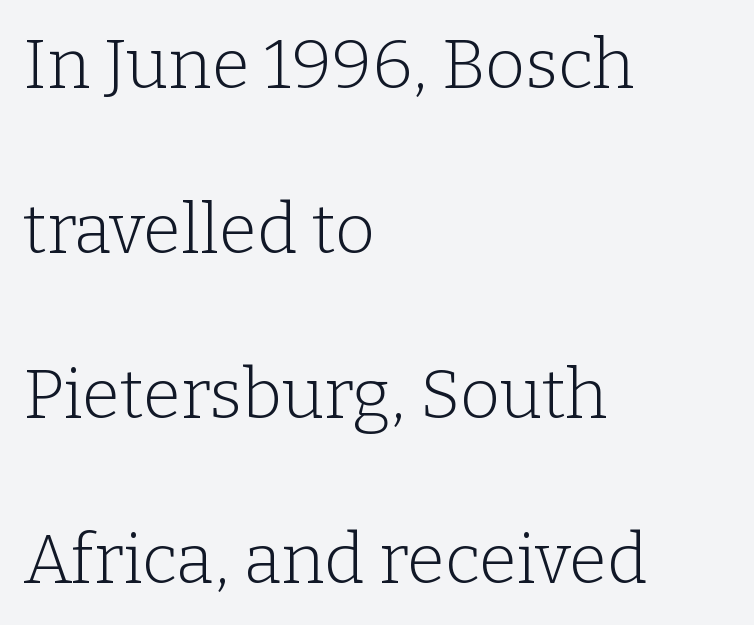
The image shows 69 px light serif type, upright; set left-aligned, loose line spacing (2.39x), normal letter spacing, not underlined; low stroke contrast and a medium x-height.
